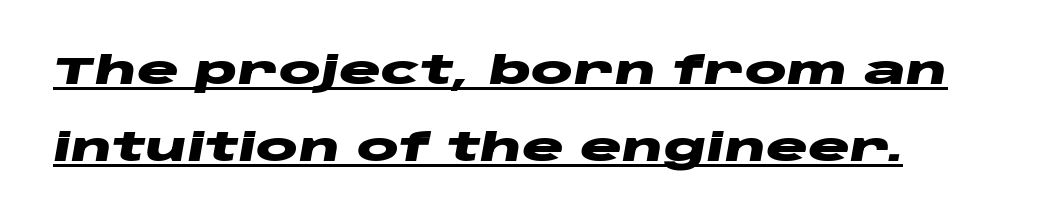
Q: Is the text bold? A: Yes.
Q: Is the text italic (slanted)? A: Yes, it leans right by about 10 degrees.
Q: Is the text underlined? A: Yes.
Q: How is the paragraph aligned? A: Left-aligned.
Q: Is the spacing between letters normal or unusually wide? A: Normal.
Q: Is the spacing between lines tight, normal or loose? A: Loose.
Q: Width (condensed, normal, or wide)? A: Wide.
Q: Stroke contrast? A: Low.
Q: x-height? A: Large.
Q: Monospaced? A: No.
